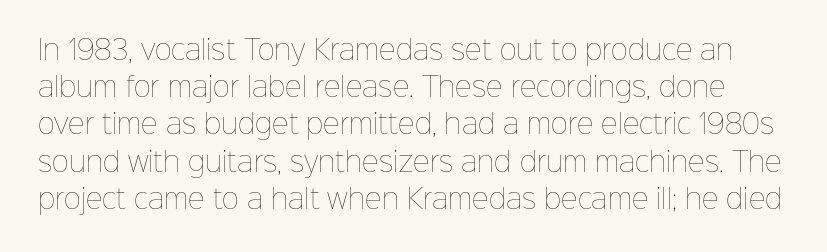
Q: Is the text bold? A: No.
Q: Is the text italic (slanted)? A: No, it is upright.
Q: Is the text underlined? A: No.
Q: Is the spacing between letters normal or unusually wide? A: Normal.
Q: Is the spacing between lines tight, normal or loose? A: Normal.
